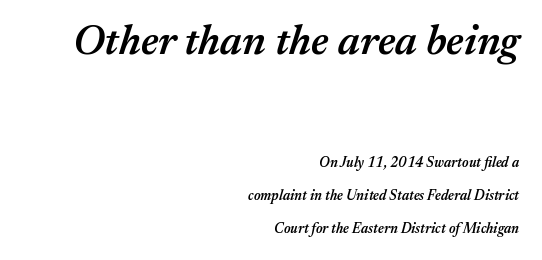
Descenders hang freely into open space. The leading is generous, giving the passage an open texture. The face used here is proportionally spaced, like ordinary book or web type. Slant detected: the letters are inclined.
